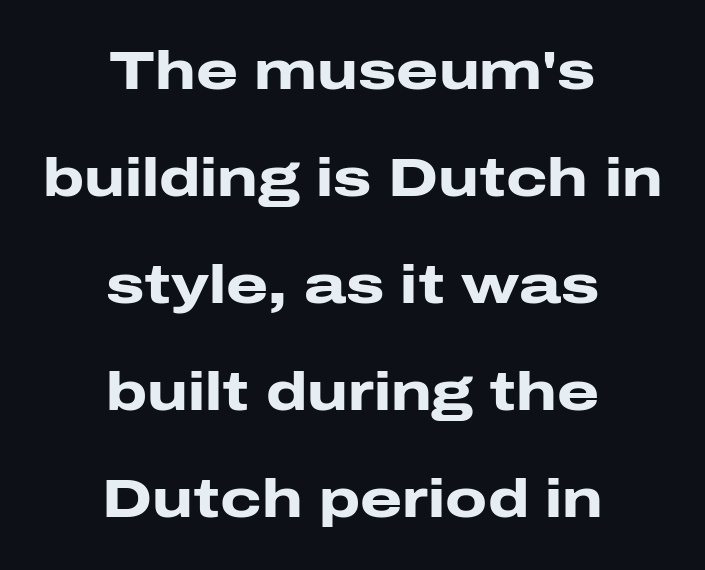
{"serif": "no", "italic": "no", "bold": "yes", "weight": "heavy", "width": "wide", "stroke_contrast": "low", "x_height": "medium", "monospaced": "no", "underline": "no", "align": "center", "line_spacing": "loose", "line_spacing_ratio": 1.98, "letter_spacing": "normal", "letter_spacing_em": 0.0, "glyph_px": 54}
